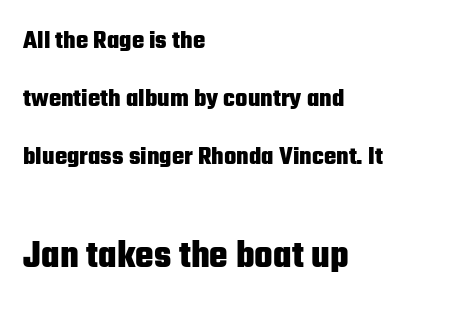
Q: Is the text bold? A: Yes.
Q: Is the text italic (slanted)? A: No, it is upright.
Q: Is the typeface a serif or a sans-serif typeface? A: Sans-serif.
Q: Is the text underlined? A: No.
Q: How is the paragraph aligned? A: Left-aligned.
Q: Is the spacing between letters normal or unusually wide? A: Normal.
Q: Is the spacing between lines tight, normal or loose? A: Loose.
Q: Which block of text is set in a larger size, the first (top) or the second (bottom)? A: The second (bottom) one.
Q: Width (condensed, normal, or wide)? A: Condensed.
Q: Stroke contrast? A: Low.
Q: x-height? A: Medium.
Q: Monospaced? A: No.
